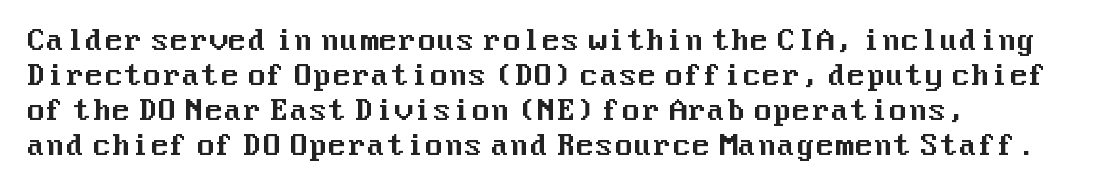
The image shows 28 px sans-serif type, upright; set normal line spacing (1.25x), normal letter spacing, not underlined; medium stroke contrast and a medium x-height.
